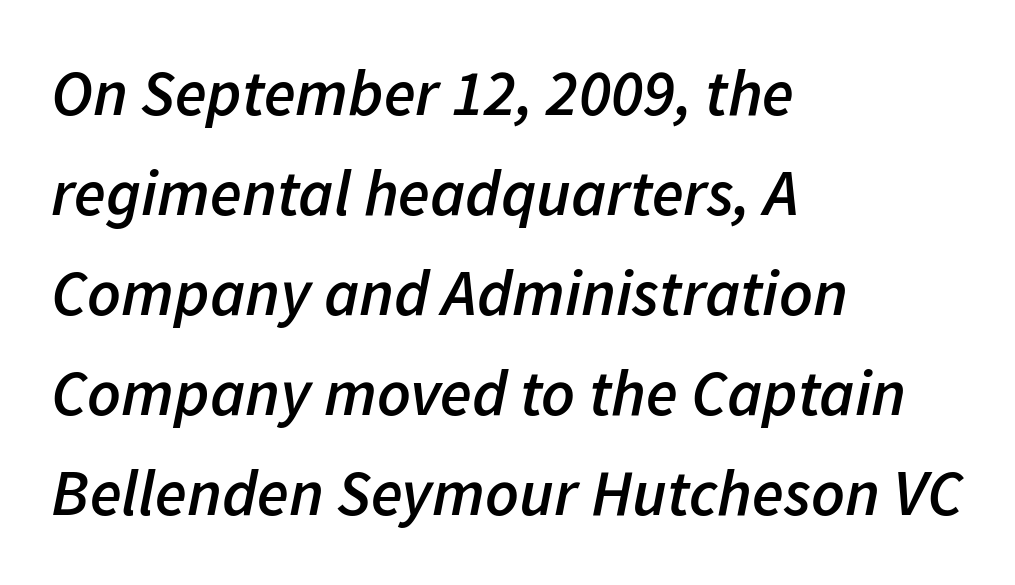
The image shows 65 px semibold type, italic (leaning right); set left-aligned, normal line spacing (1.54x), normal letter spacing, not underlined; low stroke contrast and a medium x-height.
